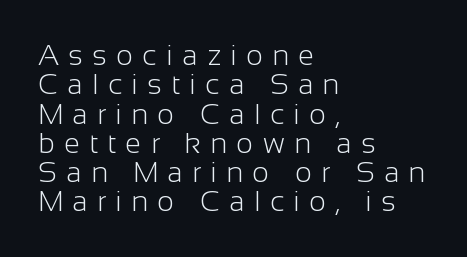
The characters display no serif detailing; their extremities are plain. The rag falls on the right side of this text block. If you measured baseline to baseline, you'd find a short distance. Ascenders rise straight up at ninety degrees. Glyph-to-glyph distance is far greater than everyday printed text.
